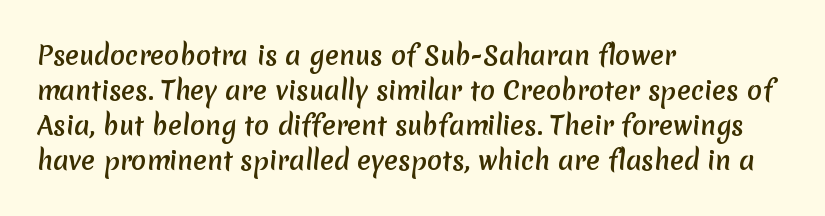
{"underline": "no", "align": "left", "line_spacing": "normal", "line_spacing_ratio": 1.4, "letter_spacing": "normal", "letter_spacing_em": 0.0, "glyph_px": 25}
